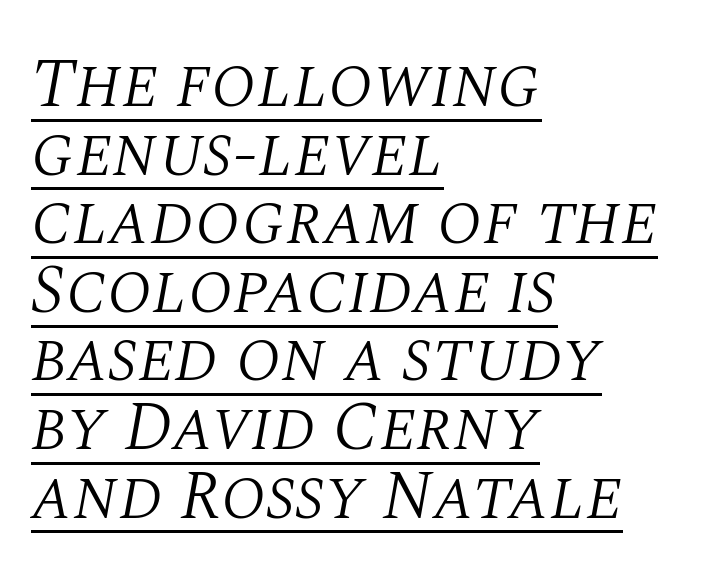
The rendering uses natural spacing where letterforms have individual widths. Bold? No — there's no thickening of the strokes. Closely set lines give the paragraph a compact silhouette. In terms of posture, this sample is oblique. Descenders here cross a horizontal rule under the line.
